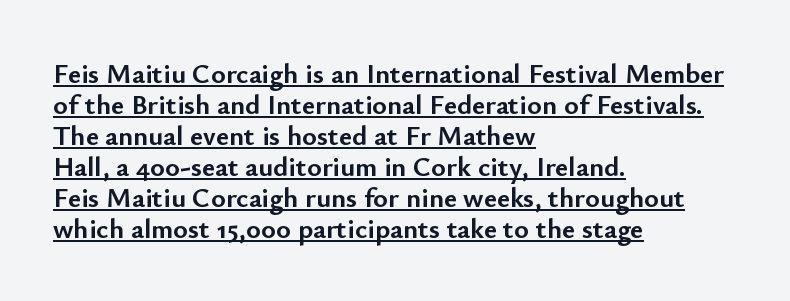
Q: Is the text bold? A: Yes.
Q: Is the text italic (slanted)? A: No, it is upright.
Q: Is the typeface a serif or a sans-serif typeface? A: Sans-serif.
Q: Is the text underlined? A: Yes.
Q: How is the paragraph aligned? A: Left-aligned.
Q: Is the spacing between letters normal or unusually wide? A: Normal.
Q: Is the spacing between lines tight, normal or loose? A: Tight.
Q: Width (condensed, normal, or wide)? A: Normal.
Q: Stroke contrast? A: Low.
Q: x-height? A: Small.
Q: Monospaced? A: No.
